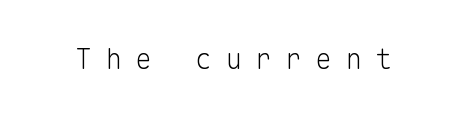
The image shows 28 px light sans-serif type, upright, monospaced; set unusually wide letter spacing (+0.47 em), not underlined; low stroke contrast and a medium x-height.
